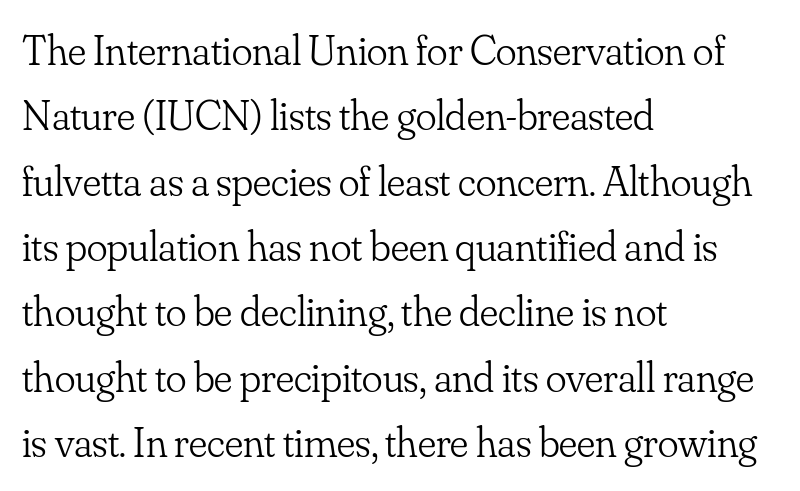
The image shows 43 px light serif type, upright; set left-aligned, normal line spacing (1.52x), normal letter spacing, not underlined; low stroke contrast and a small x-height.
